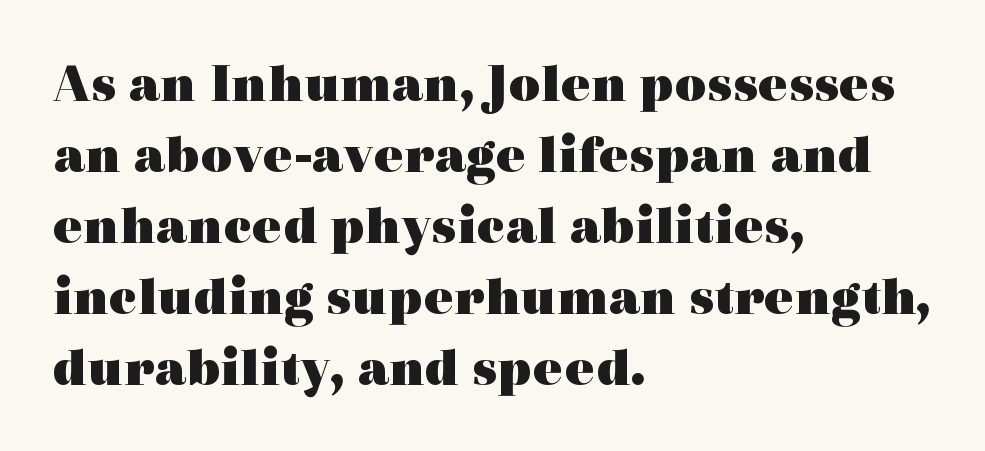
Leading: standard. Honestly, there is no underline to notice here at all. Characters remain perfectly vertical along every line. Looks like regular typesetting: each glyph gets only the width it needs. Each line starts at the same left margin while the right side varies.
